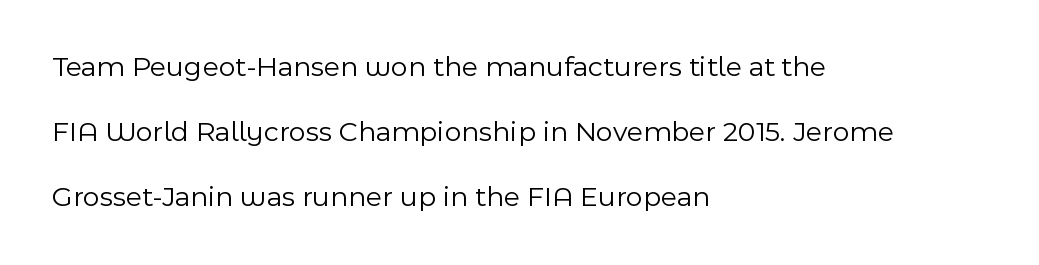
{"serif": "no", "italic": "no", "bold": "no", "weight": "light", "width": "normal", "x_height": "medium", "monospaced": "no", "underline": "no", "align": "left", "line_spacing": "loose", "line_spacing_ratio": 2.25, "letter_spacing": "normal", "letter_spacing_em": 0.0, "glyph_px": 29}
